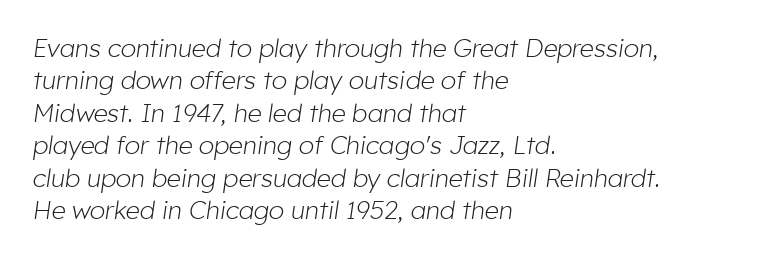
Q: Is the text bold? A: No.
Q: Is the text italic (slanted)? A: Yes, it leans right by about 8 degrees.
Q: Is the text underlined? A: No.
Q: How is the paragraph aligned? A: Left-aligned.
Q: Is the spacing between letters normal or unusually wide? A: Normal.
Q: Is the spacing between lines tight, normal or loose? A: Normal.
